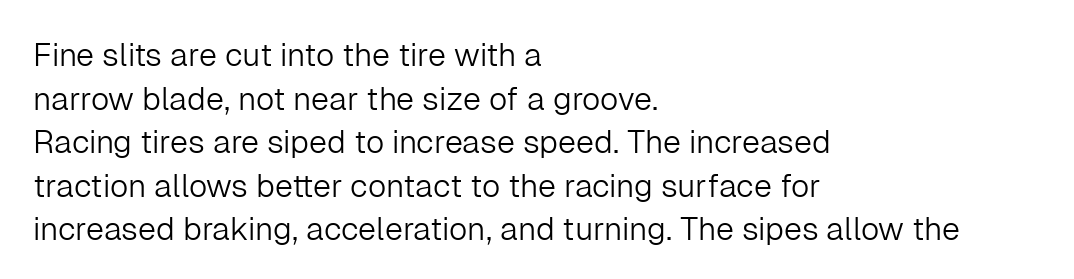
Looks like regular typesetting: each glyph gets only the width it needs. The lines in this sample share a left origin and differ only in where they stop. Is there much room between lines? A standard amount, neither cramped nor airy. Descender tails drop into unmarked territory. Nothing heavy about these letters — not bold at all.
